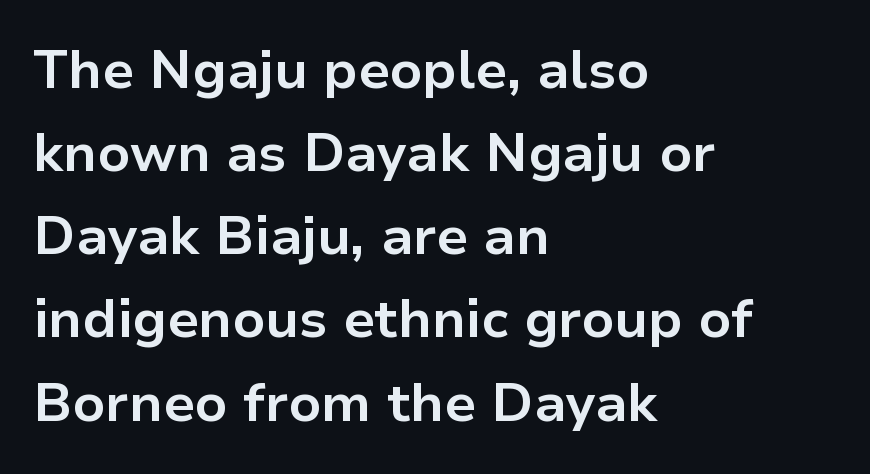
The image shows 54 px bold sans-serif type, upright; set left-aligned, normal line spacing (1.54x), normal letter spacing, not underlined; low stroke contrast and a medium x-height.
